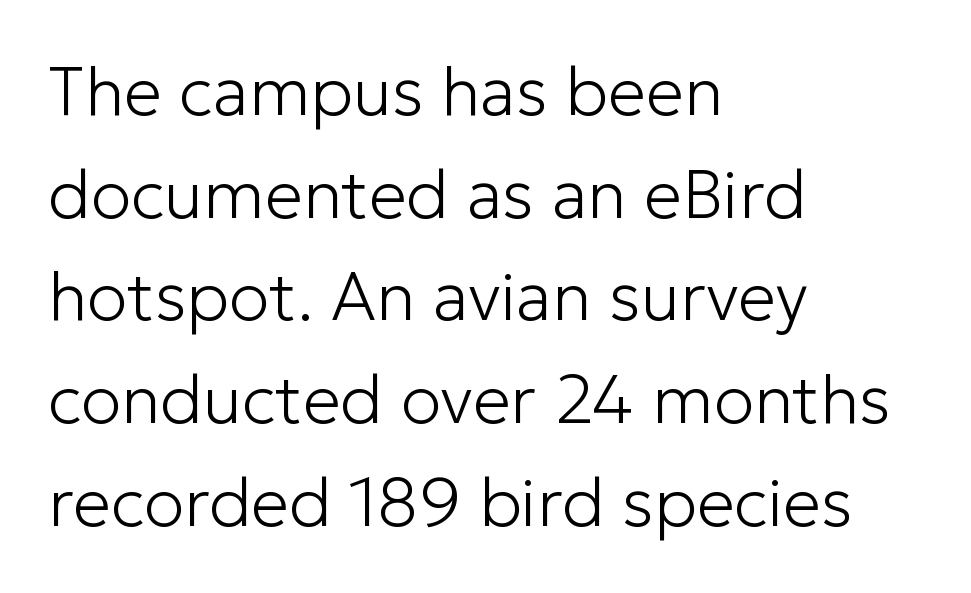
Q: Is the text bold? A: No.
Q: Is the text italic (slanted)? A: No, it is upright.
Q: Is the typeface a serif or a sans-serif typeface? A: Sans-serif.
Q: Is the text underlined? A: No.
Q: How is the paragraph aligned? A: Left-aligned.
Q: Is the spacing between letters normal or unusually wide? A: Normal.
Q: Is the spacing between lines tight, normal or loose? A: Normal.
Q: Width (condensed, normal, or wide)? A: Normal.
Q: Stroke contrast? A: Low.
Q: x-height? A: Medium.
Q: Monospaced? A: No.
